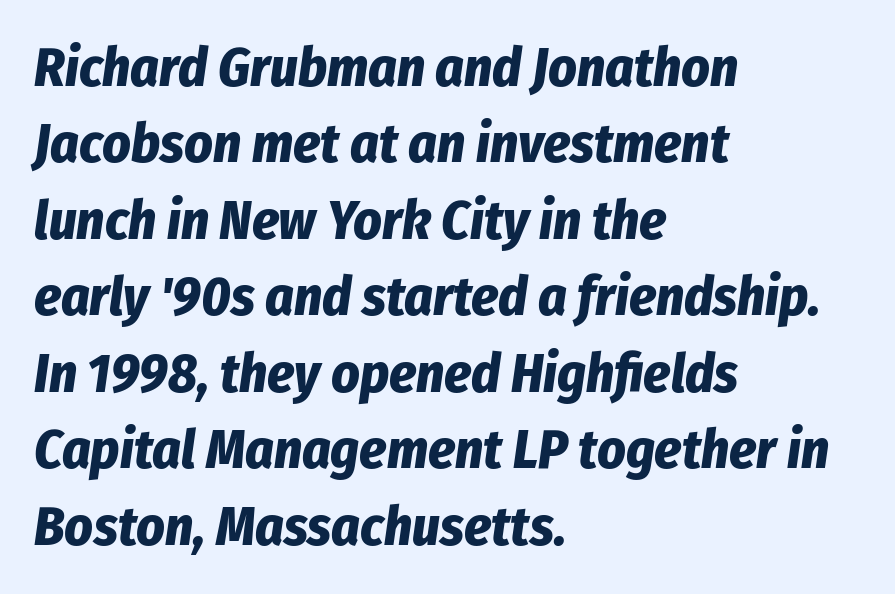
Honestly, the letter spacing is just normal — you wouldn't notice it. The vertical gap from one line to the next is medium. Strokes here are thick enough to call this a true bold. The specimen omits any rule beneath the text block's lines. The paragraph has a hard left edge and a soft right edge. Spacing verdict: proportional, widths tailored to each character.
